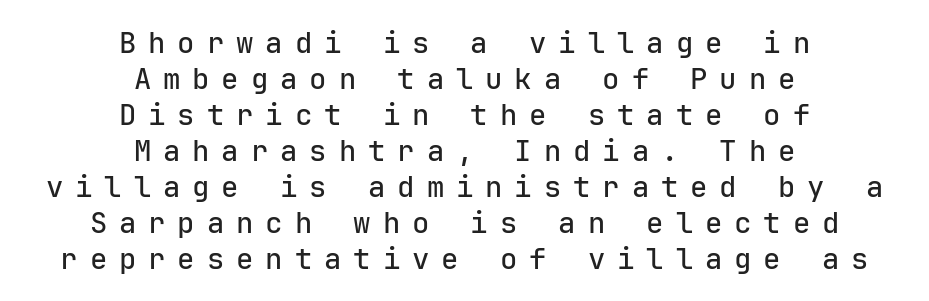
The image shows 29 px sans-serif type, upright, monospaced; set centered, line spacing 1.24x, unusually wide letter spacing (+0.41 em), not underlined; low stroke contrast and a medium x-height.
